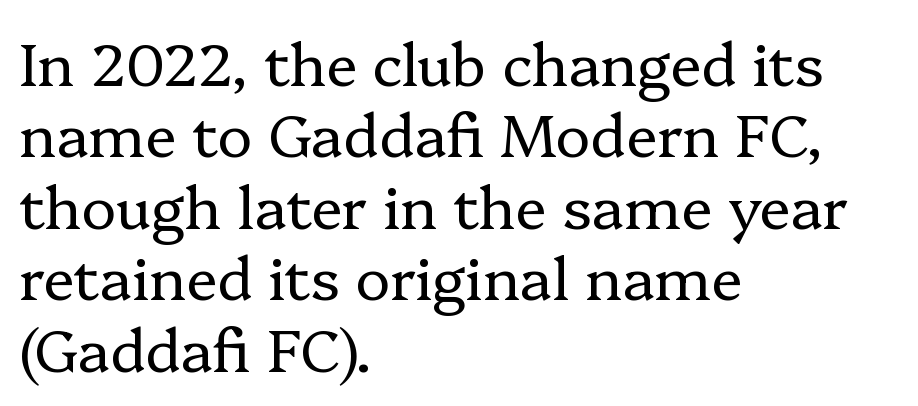
You could call the tracking neutral — neither tight nor loose. Decoration check: the copy has no underline. Little horizontal feet cap the strokes, marking this as serif type. A quiet, ordinary-to-light weight characterises the typeface. Italic: no, the glyphs are upright roman. Do the characters align in a grid? No, the font is proportional.
